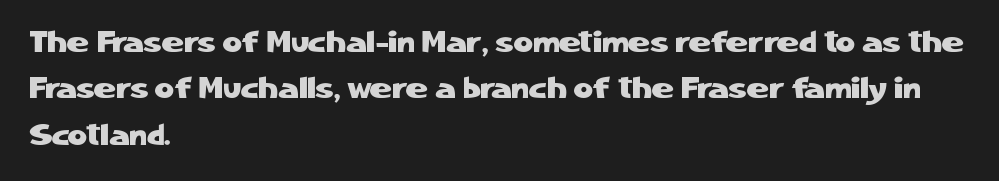
{"serif": "no", "italic": "no", "width": "normal", "stroke_contrast": "low", "x_height": "medium", "monospaced": "no", "underline": "no", "align": "left", "line_spacing": "normal", "line_spacing_ratio": 1.55, "letter_spacing": "normal", "letter_spacing_em": 0.0, "glyph_px": 30}
